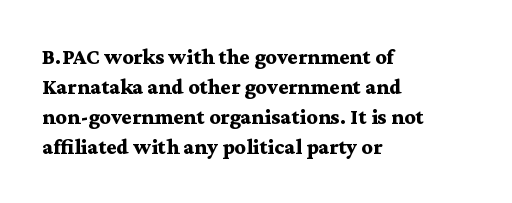
Q: Is the text bold? A: Yes.
Q: Is the text italic (slanted)? A: No, it is upright.
Q: Is the text underlined? A: No.
Q: How is the paragraph aligned? A: Left-aligned.
Q: Is the spacing between letters normal or unusually wide? A: Normal.
Q: Is the spacing between lines tight, normal or loose? A: Normal.
